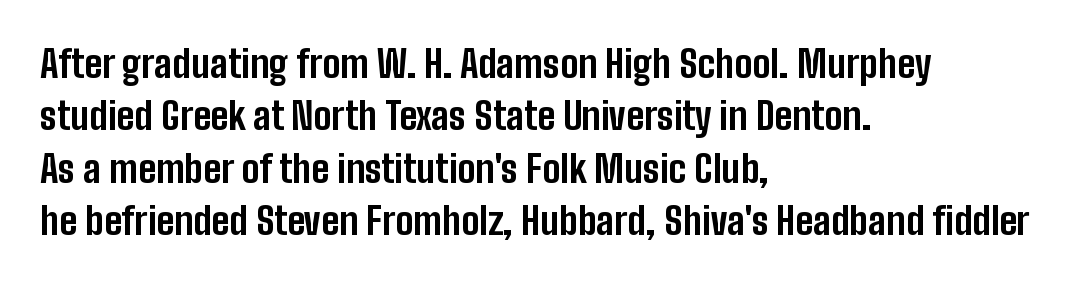
Posture: upright roman. If you measured baseline to baseline, you'd find a middling distance. The letters advance in unequal steps, a hallmark of proportional type. Glance below the letters and you will spot only blank space. Weight check: bold — yes, fully. The passage is arranged the way most books set body copy — flush left.
